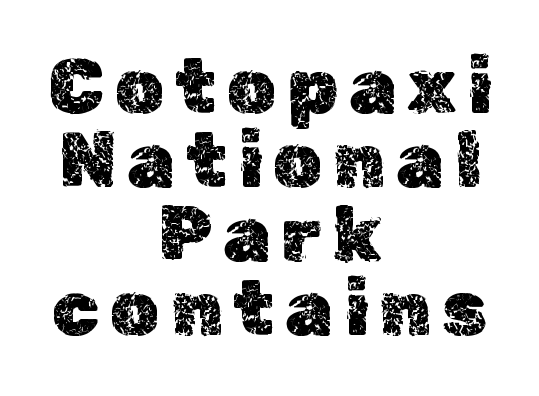
The image shows 77 px text type, upright; set centered, tight line spacing (0.96x), not underlined; a medium x-height.
